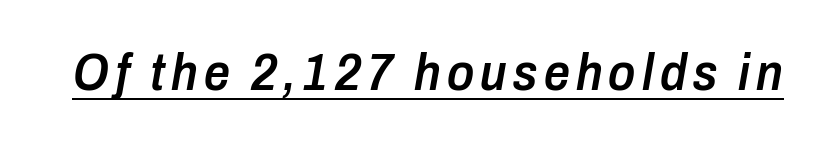
Q: Is the text bold? A: Semi-bold.
Q: Is the text italic (slanted)? A: Yes, it leans right by about 10 degrees.
Q: Is the text underlined? A: Yes.
Q: Width (condensed, normal, or wide)? A: Condensed.
Q: Stroke contrast? A: Low.
Q: x-height? A: Medium.
Q: Monospaced? A: No.
